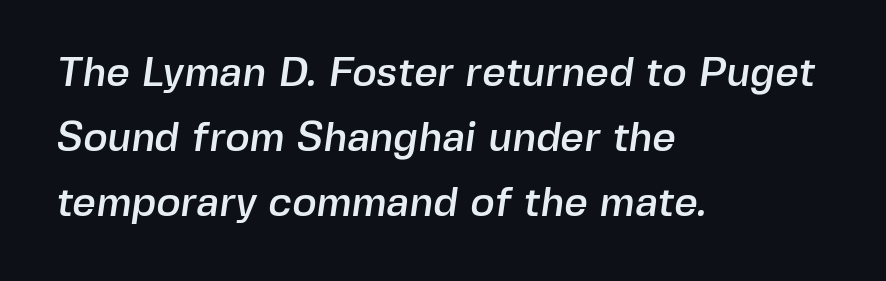
The image shows 41 px sans-serif type; set left-aligned, normal line spacing (1.59x), normal letter spacing, not underlined; a medium x-height.
